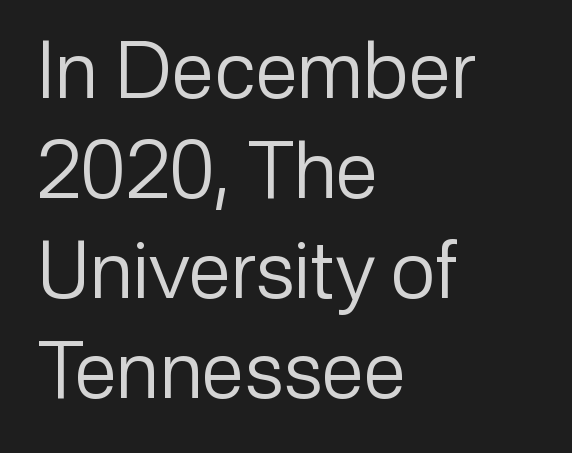
{"serif": "no", "italic": "no", "bold": "no", "weight": "regular", "width": "normal", "stroke_contrast": "low", "x_height": "medium", "monospaced": "no", "underline": "no", "align": "left", "line_spacing": "normal", "line_spacing_ratio": 1.28, "letter_spacing": "normal", "letter_spacing_em": 0.0, "glyph_px": 78}
